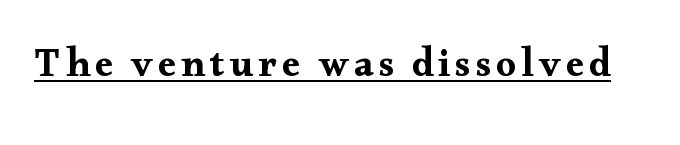
Q: Is the text italic (slanted)? A: No, it is upright.
Q: Is the typeface a serif or a sans-serif typeface? A: Serif.
Q: Is the text underlined? A: Yes.
Q: Width (condensed, normal, or wide)? A: Wide.
Q: Stroke contrast? A: Medium.
Q: x-height? A: Small.
Q: Monospaced? A: No.
